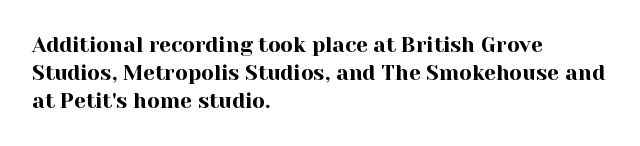
{"italic": "no", "underline": "no", "align": "left", "line_spacing": "normal", "line_spacing_ratio": 1.33, "letter_spacing": "normal", "letter_spacing_em": 0.0, "glyph_px": 21}
